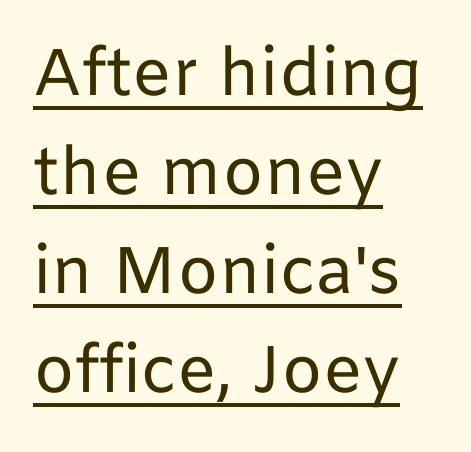
{"serif": "no", "italic": "no", "bold": "no", "weight": "regular", "width": "normal", "stroke_contrast": "low", "x_height": "medium", "monospaced": "no", "underline": "yes", "align": "left", "line_spacing": "normal", "line_spacing_ratio": 1.5, "letter_spacing": "normal", "letter_spacing_em": 0.0, "glyph_px": 66}
